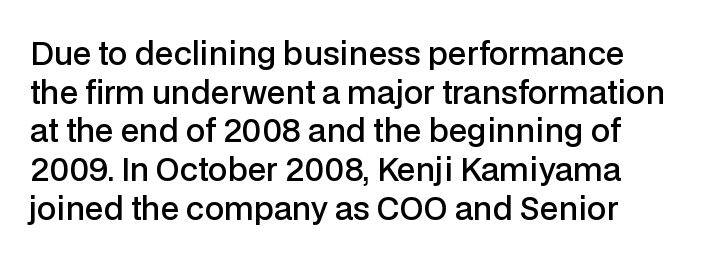
Q: Is the text bold? A: Semi-bold.
Q: Is the text italic (slanted)? A: No, it is upright.
Q: Is the typeface a serif or a sans-serif typeface? A: Sans-serif.
Q: Is the text underlined? A: No.
Q: Is the spacing between letters normal or unusually wide? A: Normal.
Q: Is the spacing between lines tight, normal or loose? A: Normal.
Q: Width (condensed, normal, or wide)? A: Normal.
Q: Stroke contrast? A: Low.
Q: x-height? A: Medium.
Q: Monospaced? A: No.
